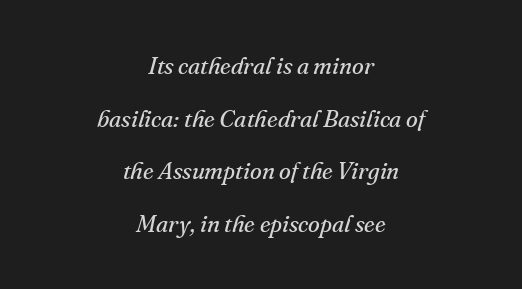
You could fit nearly another row in the gap between these rows. Here the glyphs are tracked normally, forming tight word shapes. Quick note: underline off. Each stroke keeps to a modest, everyday thickness or less. The rag falls on both sides of this text block equally. If you drew a line through each stem, it would be angled.
